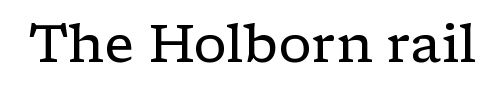
Characters follow at the spacing the type designer built in. Note the varied advance widths — an 'i' is clearly narrower than an 'm'. This is serif lettering, the kind often seen in printed books. In terms of posture, this sample is upright. Type without underlining.
